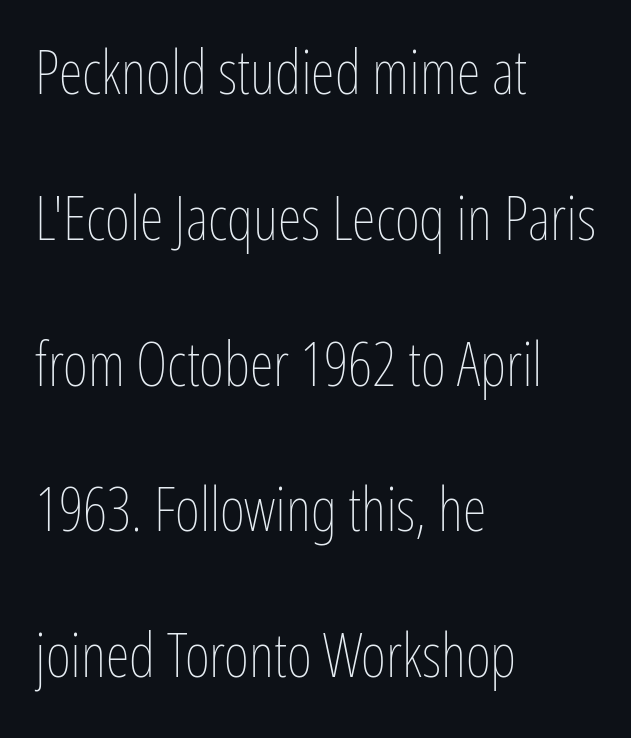
{"italic": "no", "bold": "no", "weight": "thin", "width": "condensed", "stroke_contrast": "low", "x_height": "medium", "monospaced": "no", "underline": "no", "align": "left", "line_spacing": "loose", "line_spacing_ratio": 2.39, "letter_spacing": "normal", "letter_spacing_em": 0.0, "glyph_px": 61}
